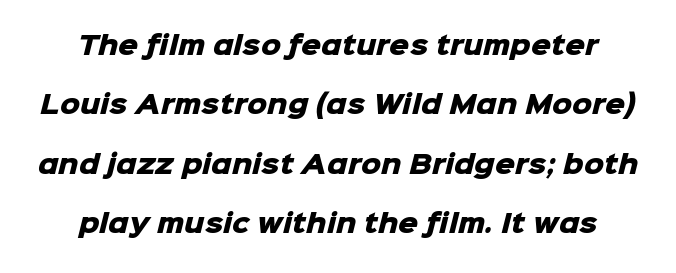
The image shows 25 px bold type; set loose line spacing (2.38x), normal letter spacing, not underlined.
